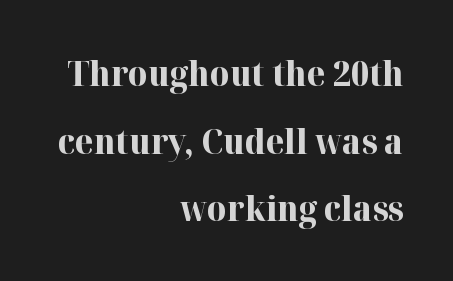
The image shows 34 px bold serif type, upright; set right-aligned, loose line spacing (1.99x), normal letter spacing, not underlined; high stroke contrast and a medium x-height.
